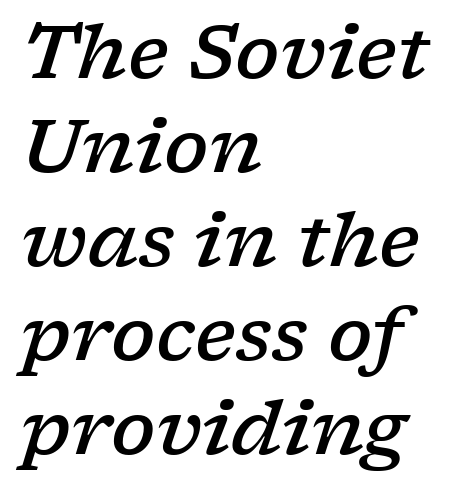
{"serif": "yes", "italic": "yes", "lean": "right", "slant_degrees": 17, "bold": "semi", "weight": "semibold", "width": "wide", "stroke_contrast": "low", "x_height": "medium", "monospaced": "no", "underline": "no", "align": "left", "line_spacing": "normal", "line_spacing_ratio": 1.27, "letter_spacing": "normal", "letter_spacing_em": 0.0, "glyph_px": 74}
